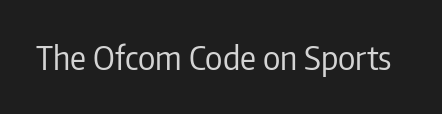
If you drew a line through each stem, it would be perfectly vertical. No feet cap the strokes, marking this as sans-serif type. The space beneath each line is pristine and unruled. The letters sit at their default tracking, neither squeezed nor spread. Varying glyph widths throughout — classic text-font behaviour. Stems here are at most as thick as an everyday book face.
